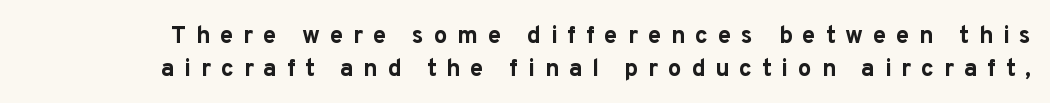
The image shows 24 px bold type, upright; set normal line spacing (1.38x), unusually wide letter spacing (+0.41 em), not underlined.
